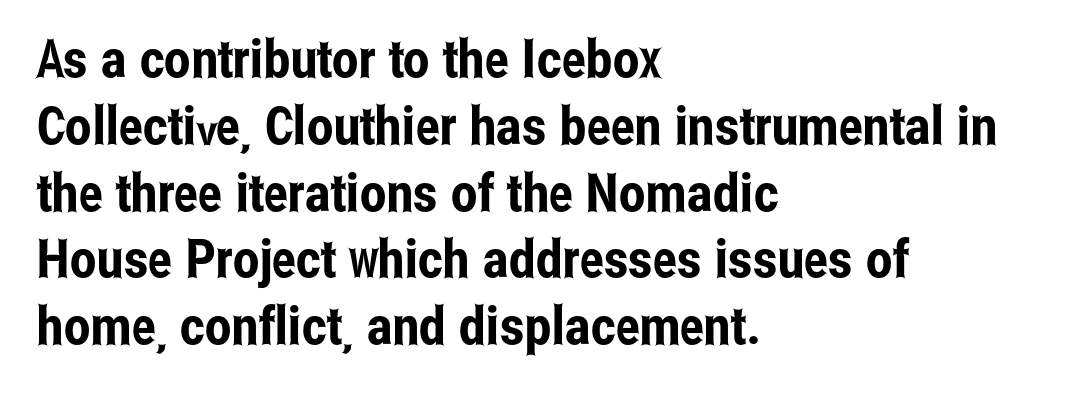
Does the leading feel generous? No, just average. In CSS terms this would be text-align: left. Varying glyph widths throughout — classic text-font behaviour. The rendering keeps characters at their native spacing. The glyphs in this specimen are sans serif. Every character sits straight up, as roman type does.
